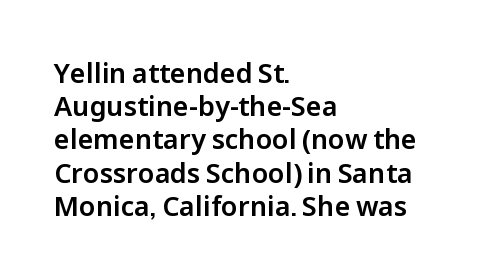
The image shows 27 px text type, upright; set left-aligned, line spacing 1.23x, normal letter spacing, not underlined.
